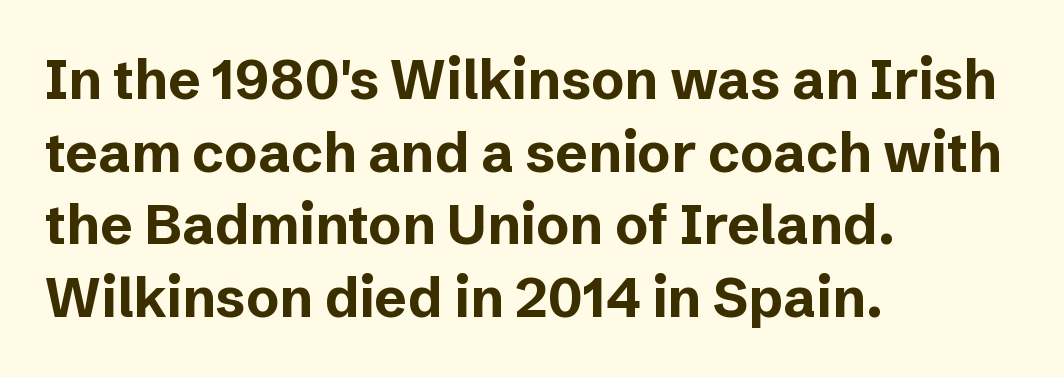
The image shows 55 px bold sans-serif type, upright; set left-aligned, normal line spacing (1.32x), normal letter spacing, not underlined; low stroke contrast and a medium x-height.
